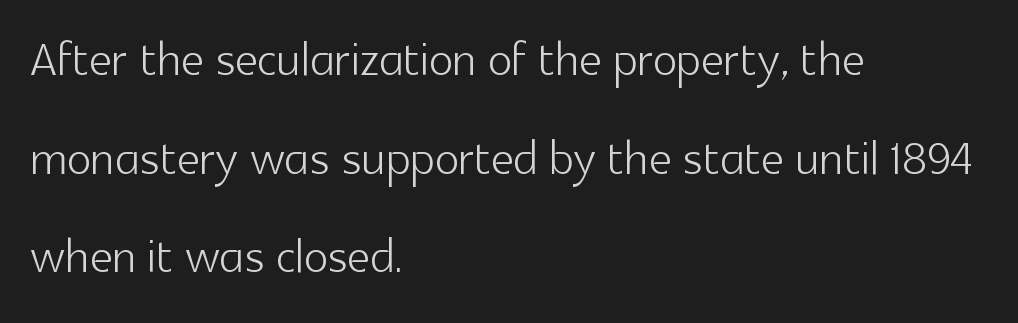
{"serif": "no", "italic": "no", "bold": "no", "weight": "light", "width": "normal", "x_height": "medium", "monospaced": "no", "underline": "no", "align": "left", "line_spacing": "normal", "line_spacing_ratio": 1.54, "letter_spacing": "normal", "letter_spacing_em": 0.0, "glyph_px": 64}
